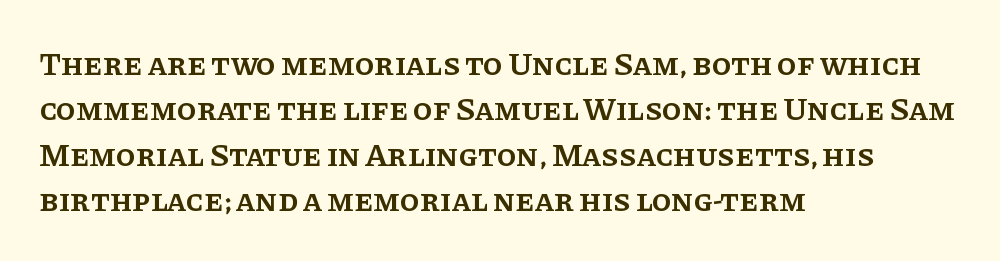
The image shows 32 px semibold serif type, upright; set left-aligned, normal line spacing (1.42x), normal letter spacing, not underlined; low stroke contrast and a large x-height.
